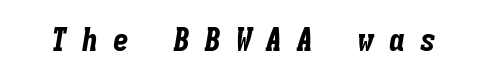
{"italic": "yes", "lean": "right", "slant_degrees": 9, "bold": "yes", "weight": "bold", "width": "condensed", "stroke_contrast": "low", "x_height": "medium", "monospaced": "yes", "underline": "no", "letter_spacing": "wide", "letter_spacing_em": 0.46, "glyph_px": 32}
